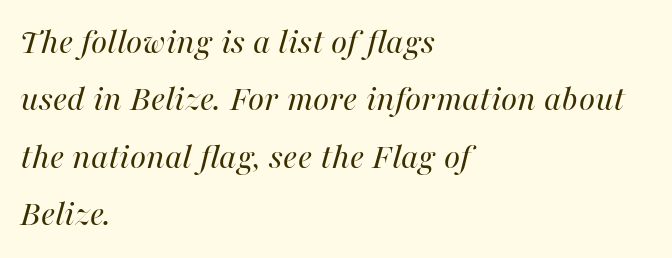
A normal amount of white space separates one row of letters from the next. There is no visible air inserted between adjacent glyphs. Notice how the stems are inclined rather than vertical — that's the hallmark of italics. Vertical stems look standard width or narrower in stroke. Typeset ragged right — the left edge is the straight one. Do the characters align in a grid? No, the font is proportional.
